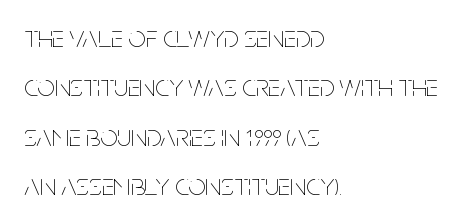
{"italic": "no", "bold": "no", "weight": "thin", "width": "condensed", "stroke_contrast": "low", "x_height": "large", "monospaced": "no", "underline": "no", "align": "left", "line_spacing": "normal", "line_spacing_ratio": 1.59, "letter_spacing": "normal", "letter_spacing_em": 0.0, "glyph_px": 31}
